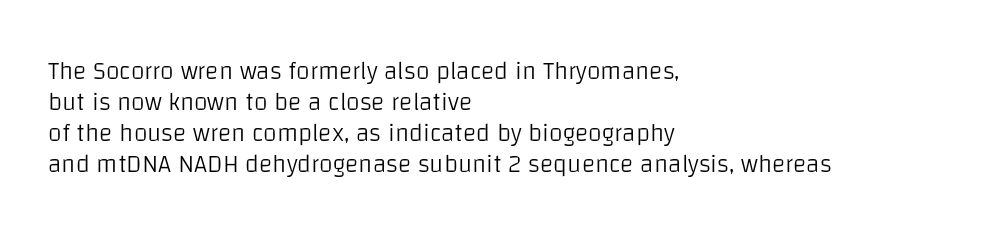
The image shows 25 px text type, upright; set left-aligned, line spacing 1.24x, normal letter spacing, not underlined.
